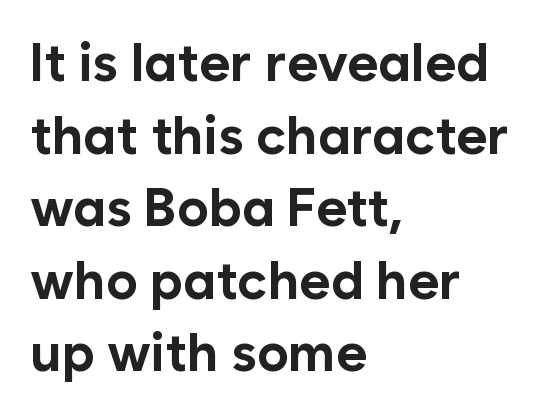
The image shows 53 px bold sans-serif type, upright; set left-aligned, normal line spacing (1.37x), normal letter spacing, not underlined; low stroke contrast and a medium x-height.
